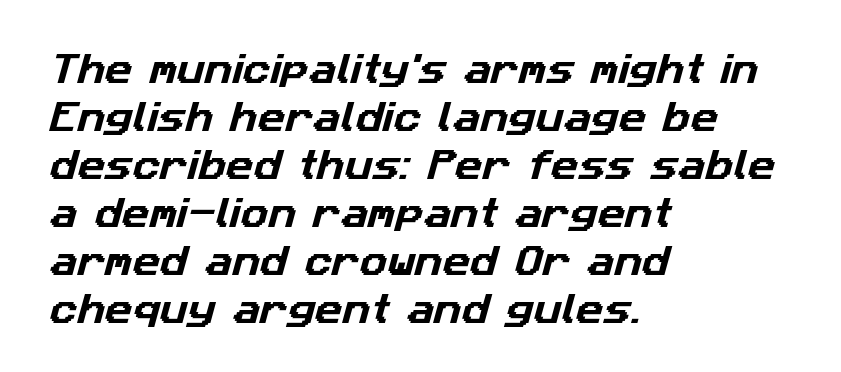
Serif or sans? Sans — the stroke terminals are bare. In terms of letterspacing, this is plain default setting. Quick note: interline space is typical. The passage shown is not underscored anywhere. These lines are rendered in a variable-pitch font. Casual observation: everything's shoved over to the left.
